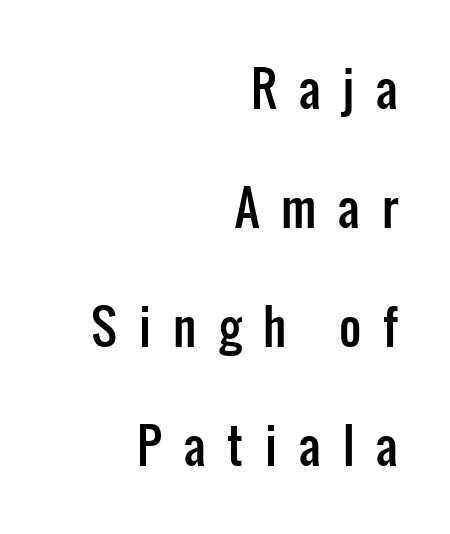
{"serif": "no", "italic": "no", "width": "condensed", "stroke_contrast": "low", "x_height": "medium", "monospaced": "no", "underline": "no", "align": "right", "line_spacing": "loose", "line_spacing_ratio": 2.48, "letter_spacing": "wide", "letter_spacing_em": 0.46, "glyph_px": 48}
